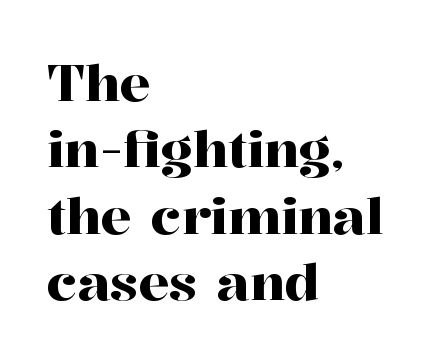
Nobody drew a line under any word here. Note the varied advance widths — an 'i' is clearly narrower than an 'm'. The face used here is seriffed, in the tradition of book romans. Normally led — the rows are evenly, conventionally spaced. These lines were composed using upright roman letters.
